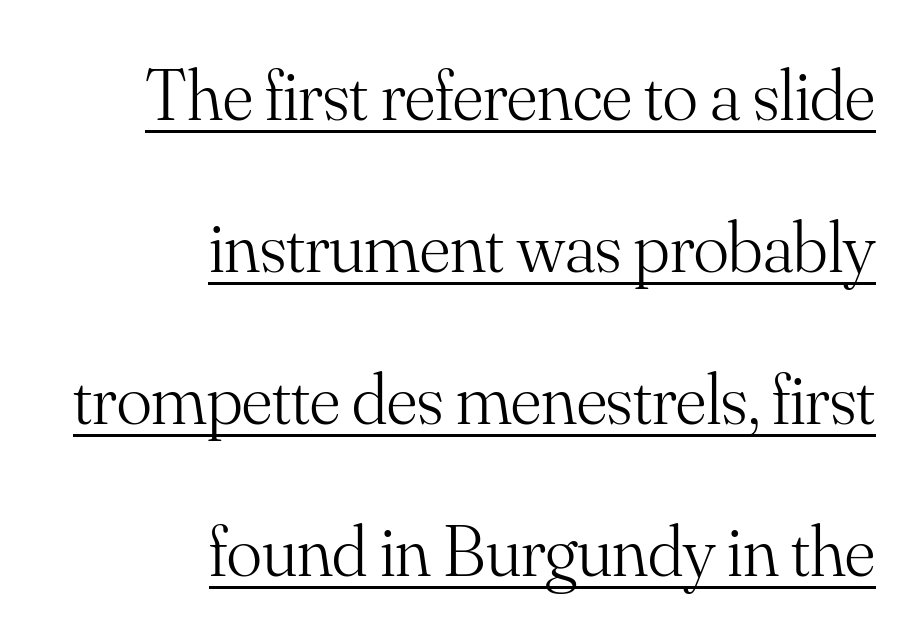
What decoration does the sample have? An underline. This sample uses plain, unmodified letter spacing. This reads as an unemphasized weight, regular at the heaviest. Think of a printed novel: that variable character pitch is what you see here. It's the straight-up-and-down kind of type. A typesetter would call this leading open, well beyond the default.
